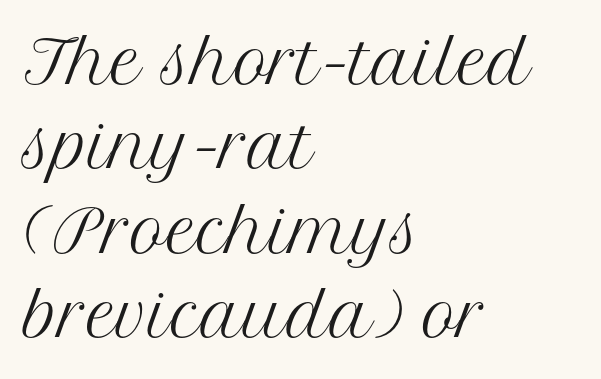
The image shows 59 px regular-weight serif type; set left-aligned, normal line spacing (1.43x), normal letter spacing, not underlined; medium stroke contrast and a medium x-height.
